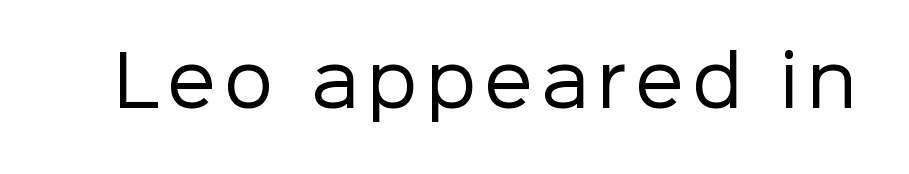
The image shows 69 px regular-weight sans-serif type, upright; set not underlined; low stroke contrast and a medium x-height.
